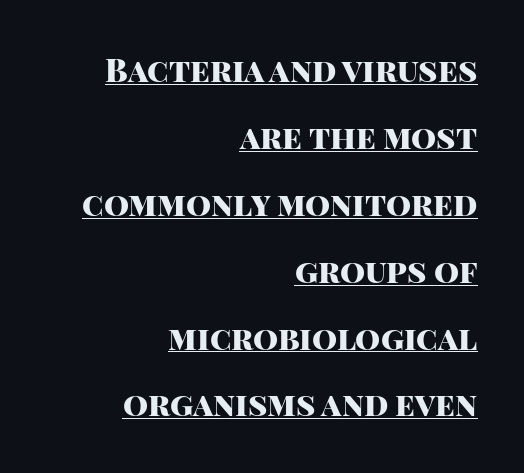
Q: Is the text bold? A: Yes.
Q: Is the text italic (slanted)? A: No, it is upright.
Q: Is the typeface a serif or a sans-serif typeface? A: Sans-serif.
Q: Is the text underlined? A: Yes.
Q: How is the paragraph aligned? A: Right-aligned.
Q: Is the spacing between letters normal or unusually wide? A: Normal.
Q: Is the spacing between lines tight, normal or loose? A: Loose.
Q: Width (condensed, normal, or wide)? A: Normal.
Q: Stroke contrast? A: High.
Q: x-height? A: Large.
Q: Monospaced? A: No.
